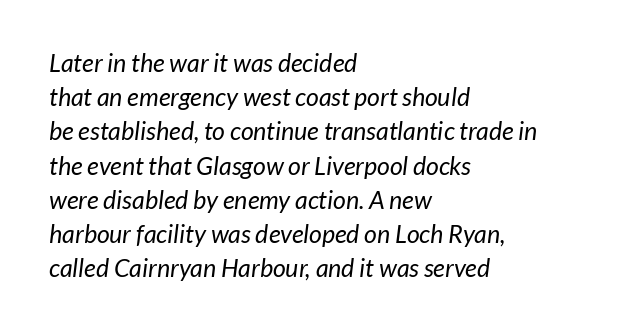
A clean baseline with only descenders dipping below it. Counters stay open thanks to moderate or lighter strokes. Words appear dense and cohesive because spacing is normal. Quick note: interline space is typical. Alignment: flush left.
